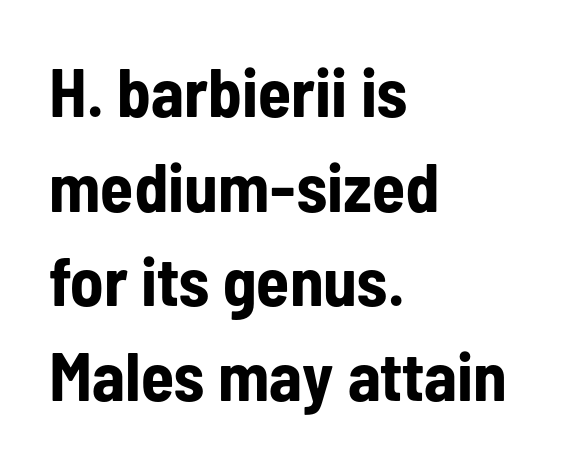
Q: Is the text bold? A: Yes.
Q: Is the text italic (slanted)? A: No, it is upright.
Q: Is the typeface a serif or a sans-serif typeface? A: Sans-serif.
Q: Is the text underlined? A: No.
Q: How is the paragraph aligned? A: Left-aligned.
Q: Is the spacing between letters normal or unusually wide? A: Normal.
Q: Is the spacing between lines tight, normal or loose? A: Normal.
Q: Width (condensed, normal, or wide)? A: Condensed.
Q: Stroke contrast? A: Low.
Q: x-height? A: Medium.
Q: Monospaced? A: No.
